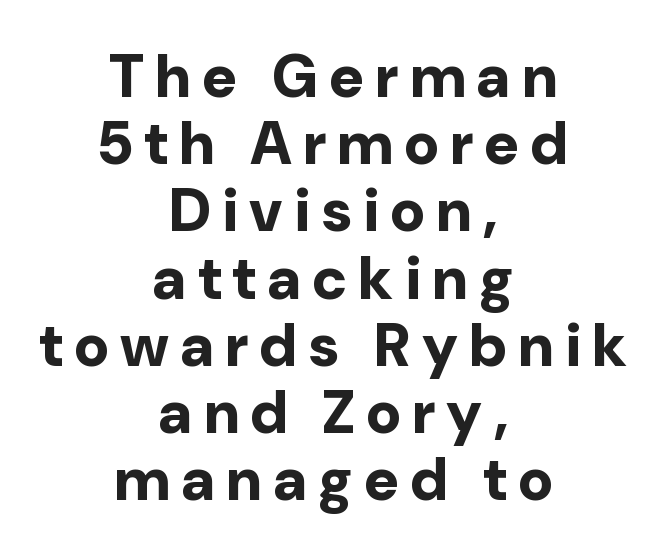
This sample uses a sans-serif face. Character widths vary here, with narrow letters taking less room than wide ones. Is there any slant? The stems are plumb. The leading is snug, giving the passage a crowded texture.
